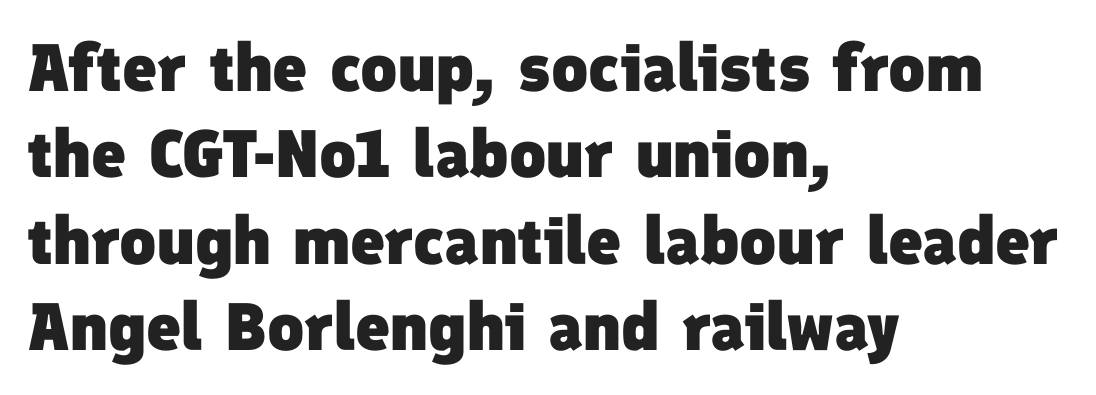
Descenders hang freely into open space. Default kerning and tracking; the words read as compact shapes. The rendering uses a moderate line-height, typical for paragraphs. The passage is arranged the way most books set body copy — flush left. Each letter keeps its own natural width here, so spacing adapts to shape. You'd pick this weight for a headline — it's a proper bold.
